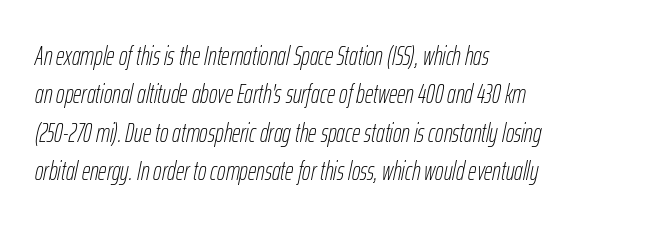
{"italic": "yes", "lean": "right", "slant_degrees": 12, "bold": "no", "underline": "no", "align": "left", "line_spacing": "normal", "line_spacing_ratio": 1.48, "letter_spacing": "normal", "letter_spacing_em": 0.0, "glyph_px": 26}
